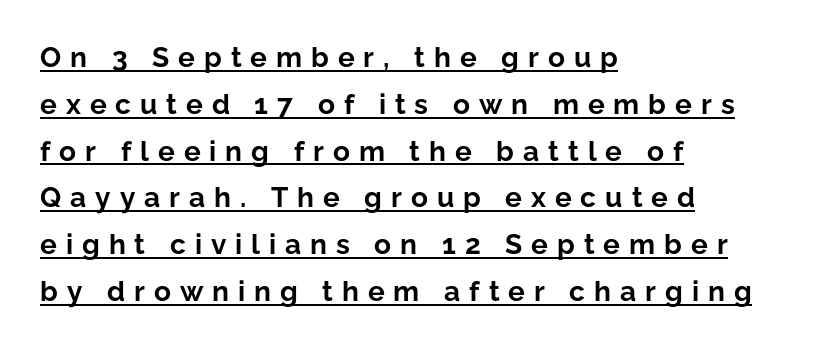
The image shows 28 px bold sans-serif type, upright; set left-aligned, normal line spacing (1.67x), unusually wide letter spacing (+0.32 em), underlined; low stroke contrast and a medium x-height.
